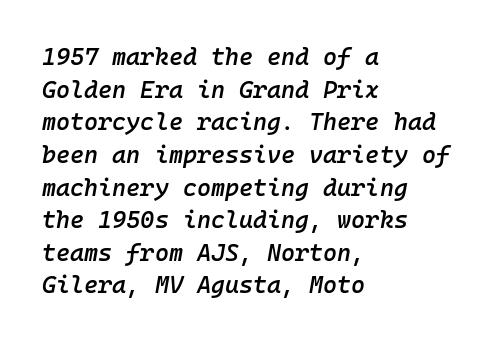
The typesetting leans somewhat heavy: a semibold. What stands out about the letter spacing? Nothing — it is the standard amount. The whole block is typeset with a tilt. If you measured baseline to baseline, you'd find a middling distance. Has an underline been added? It has not.
